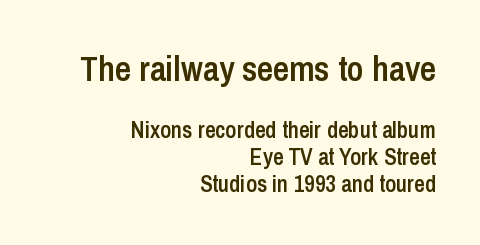
The image shows 35 px semibold, condensed sans-serif type, upright; set right-aligned, line spacing 1.19x, normal letter spacing, not underlined; the first (top) block is 1.52x larger; low stroke contrast and a medium x-height.
